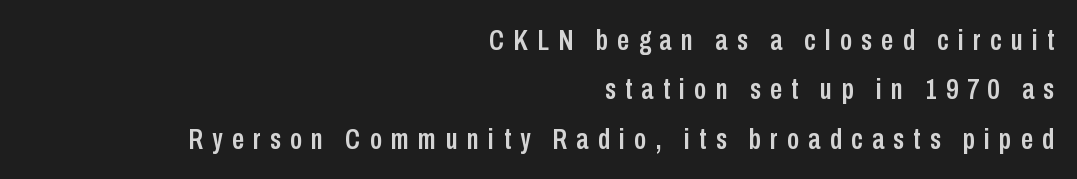
The image shows 30 px condensed sans-serif type, upright; set right-aligned, normal line spacing (1.65x), unusually wide letter spacing (+0.31 em), not underlined; low stroke contrast and a medium x-height.
